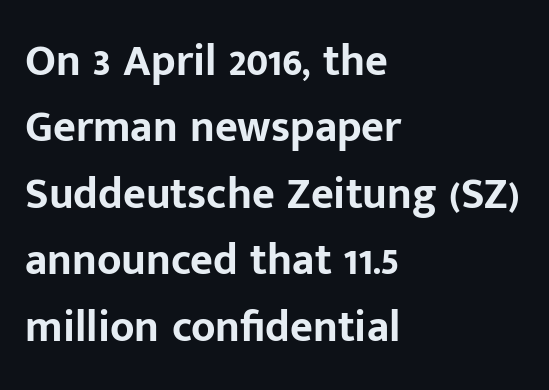
The image shows 44 px bold sans-serif type, upright; set left-aligned, normal line spacing (1.51x), normal letter spacing, not underlined; low stroke contrast and a medium x-height.
